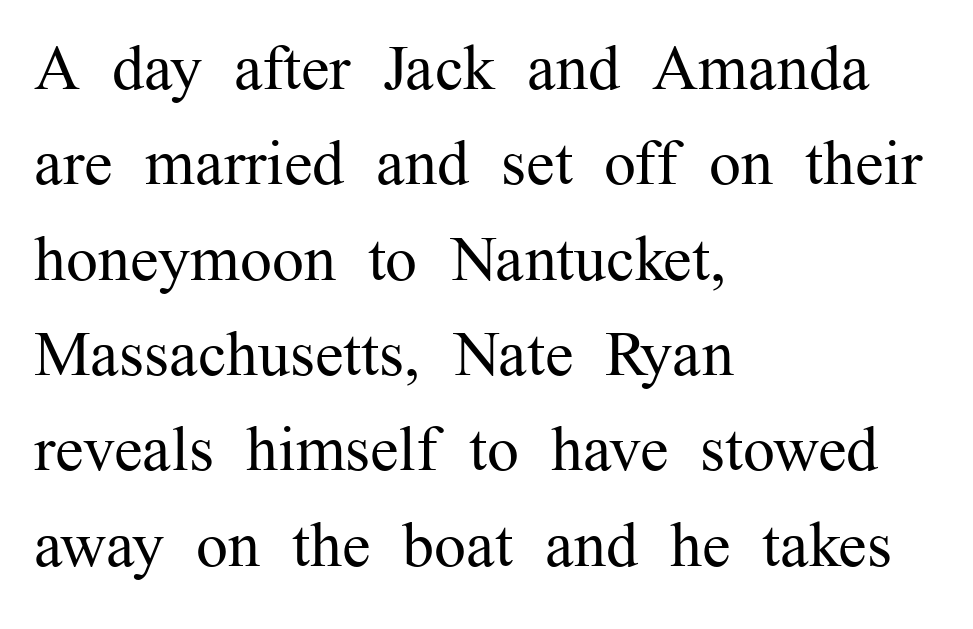
Casual observation: everything's shoved over to the left. The baseline area is clear. You can tell it's not italic because the verticals are truly vertical. This reads as an unemphasized weight, regular at the heaviest. Type style note: has serifs. Short note: letters normally spaced.
